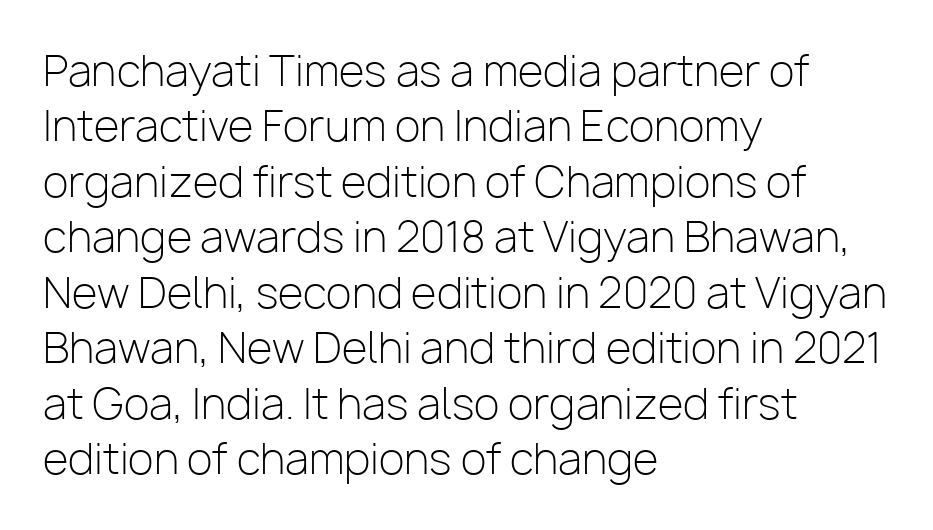
The image shows 42 px light sans-serif type, upright; set left-aligned, normal line spacing (1.32x), normal letter spacing, not underlined; low stroke contrast and a medium x-height.
